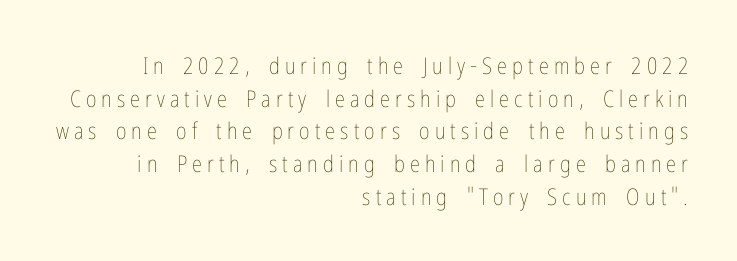
Q: Is the text bold? A: No.
Q: Is the text italic (slanted)? A: No, it is upright.
Q: Is the text underlined? A: No.
Q: How is the paragraph aligned? A: Right-aligned.
Q: Is the spacing between letters normal or unusually wide? A: Unusually wide.
Q: Is the spacing between lines tight, normal or loose? A: Normal.
